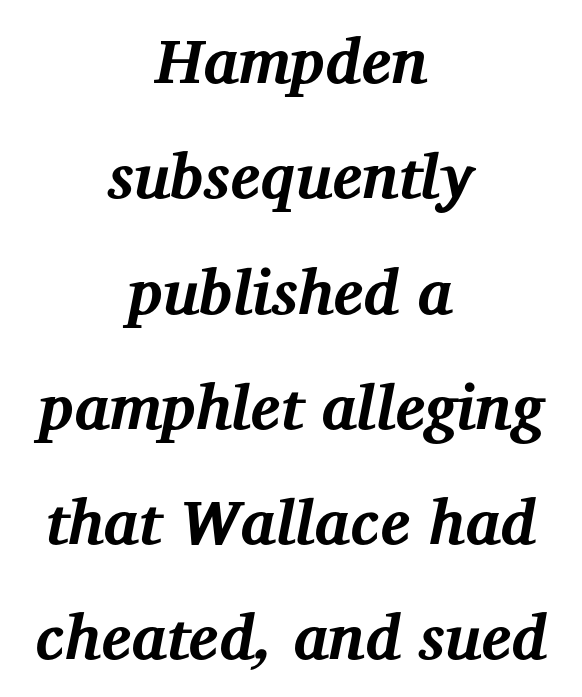
Q: Is the text bold? A: Yes.
Q: Is the text italic (slanted)? A: Yes, it leans right by about 12 degrees.
Q: Is the typeface a serif or a sans-serif typeface? A: Serif.
Q: Is the text underlined? A: No.
Q: How is the paragraph aligned? A: Centered.
Q: Is the spacing between letters normal or unusually wide? A: Normal.
Q: Width (condensed, normal, or wide)? A: Normal.
Q: Stroke contrast? A: Medium.
Q: x-height? A: Medium.
Q: Monospaced? A: No.
